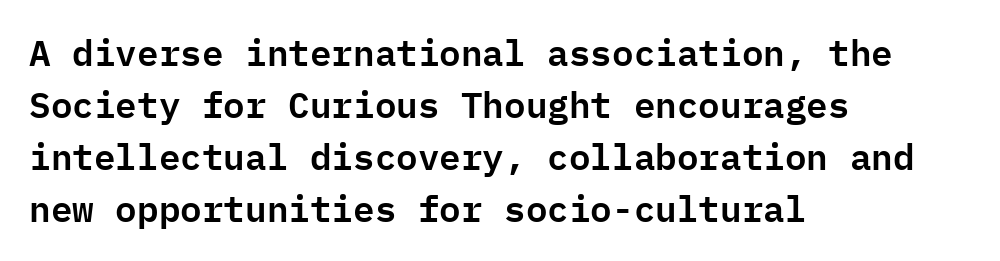
{"serif": "no", "italic": "no", "width": "normal", "stroke_contrast": "low", "x_height": "medium", "monospaced": "yes", "underline": "no", "align": "left", "line_spacing": "normal", "line_spacing_ratio": 1.44, "letter_spacing": "normal", "letter_spacing_em": 0.0, "glyph_px": 36}
